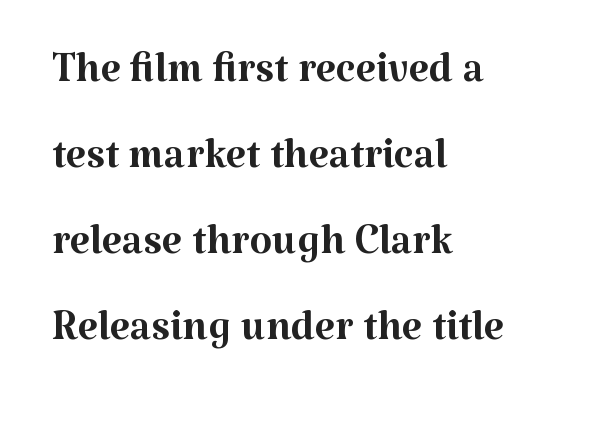
The image shows 58 px regular-weight serif type, upright; set left-aligned, normal line spacing (1.48x), normal letter spacing, not underlined; medium stroke contrast and a medium x-height.
